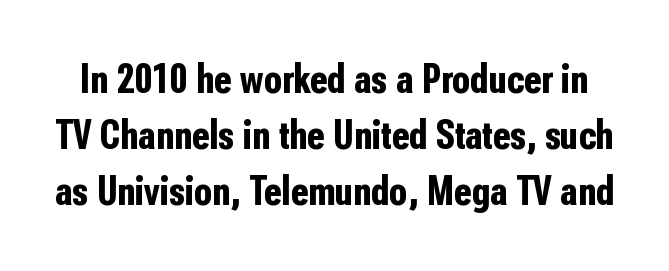
{"serif": "no", "italic": "no", "bold": "yes", "weight": "bold", "width": "condensed", "stroke_contrast": "low", "x_height": "medium", "monospaced": "no", "underline": "no", "line_spacing": "normal", "line_spacing_ratio": 1.37, "letter_spacing": "normal", "letter_spacing_em": 0.0, "glyph_px": 41}
